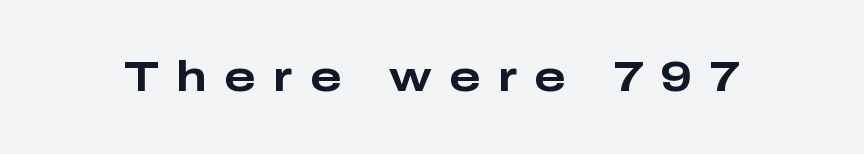
Q: Is the text bold? A: Yes.
Q: Is the text italic (slanted)? A: No, it is upright.
Q: Is the typeface a serif or a sans-serif typeface? A: Sans-serif.
Q: Is the text underlined? A: No.
Q: Is the spacing between letters normal or unusually wide? A: Unusually wide.
Q: Width (condensed, normal, or wide)? A: Wide.
Q: Stroke contrast? A: Low.
Q: x-height? A: Medium.
Q: Monospaced? A: No.
